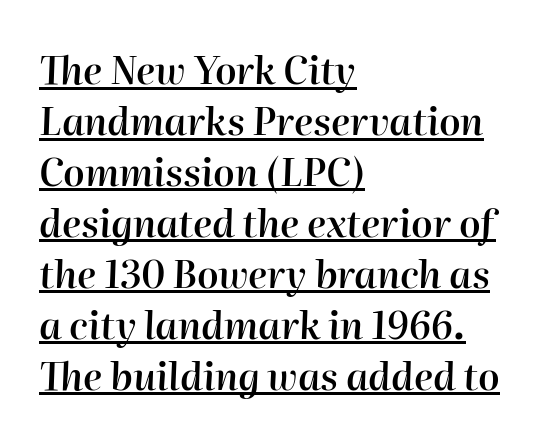
In terms of weight, the rendering is demibold, just under bold. The glyphs look as if they've been sheared to an angle. Each word holds together tightly as a unit, with standard inter-letter gaps. Vertical spacing — default.
